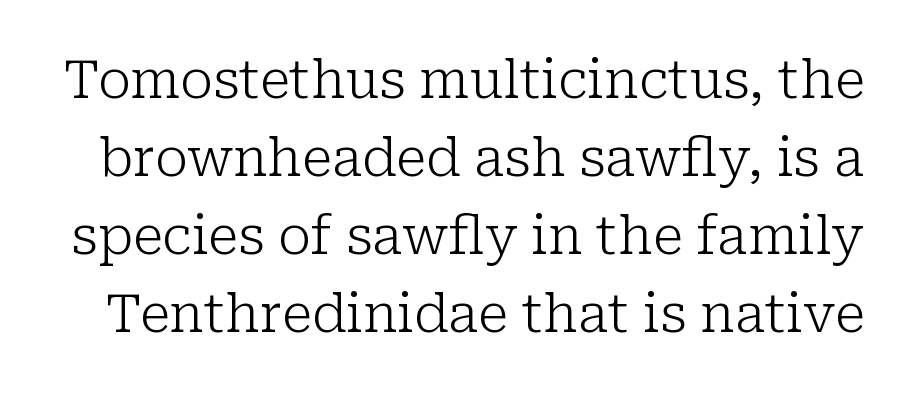
The specimen omits any rule beneath the text block's lines. Little horizontal feet cap the strokes, marking this as serif type. Think standard paragraph weight, or any step lighter than that. Short note: letters normally spaced. This sample uses an upright cut, with every glyph sitting square on the baseline.
